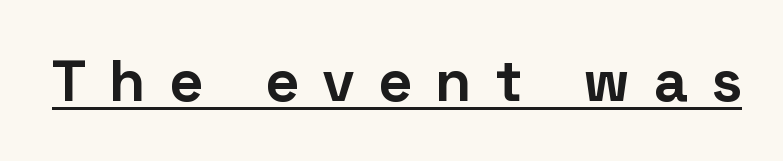
The image shows 59 px bold sans-serif type, upright; set unusually wide letter spacing (+0.42 em), underlined; low stroke contrast and a medium x-height.
